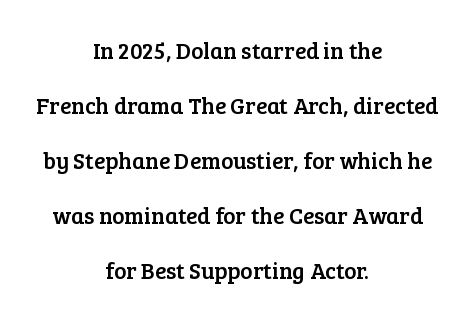
Q: Is the text italic (slanted)? A: No, it is upright.
Q: Is the text underlined? A: No.
Q: How is the paragraph aligned? A: Centered.
Q: Is the spacing between letters normal or unusually wide? A: Normal.
Q: Is the spacing between lines tight, normal or loose? A: Loose.
